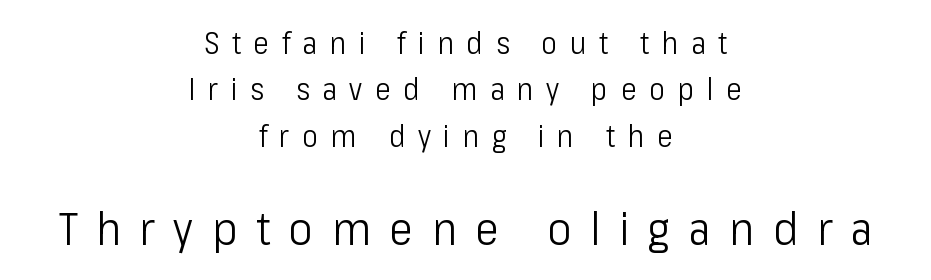
{"serif": "no", "italic": "no", "bold": "no", "weight": "light", "width": "condensed", "stroke_contrast": "low", "x_height": "medium", "monospaced": "no", "underline": "no", "align": "center", "line_spacing": "normal", "line_spacing_ratio": 1.55, "letter_spacing": "wide", "letter_spacing_em": 0.42, "larger_block": "second", "size_ratio": 1.5, "glyph_px": 45}
